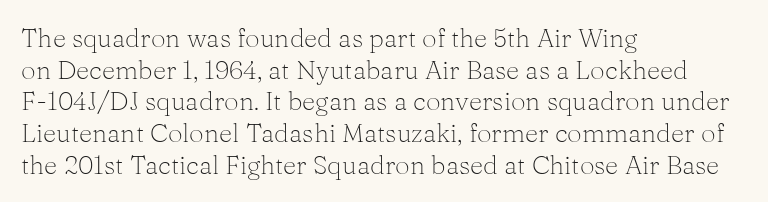
{"italic": "no", "bold": "no", "underline": "no", "align": "left", "line_spacing_ratio": 1.22, "letter_spacing": "normal", "letter_spacing_em": 0.0, "glyph_px": 26}
